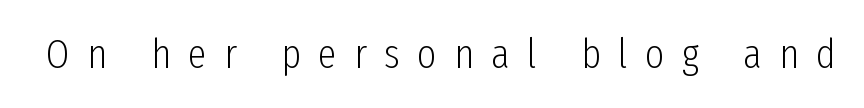
The image shows 42 px light, condensed sans-serif type, upright; set unusually wide letter spacing (+0.41 em), not underlined; low stroke contrast and a medium x-height.
